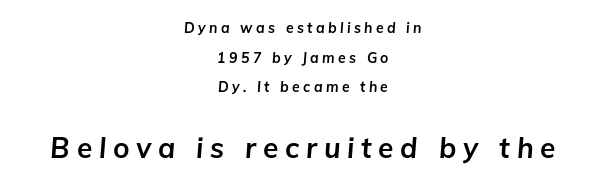
In terms of letterspacing, this is a distinctly airy, spread setting. Vertically, the passage feels expansive, rows floating well apart. The glyphs have the mass of a bold cut. Beneath every word, the page is bare. The second block has been scaled up relative to the first.
